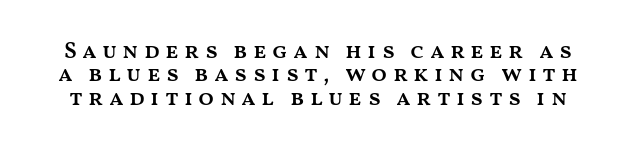
The image shows 23 px text type, upright; set tight line spacing (1.02x), unusually wide letter spacing (+0.23 em), not underlined.
